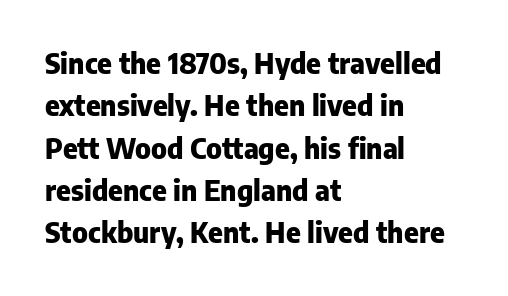
{"serif": "no", "italic": "no", "bold": "yes", "weight": "heavy", "width": "normal", "stroke_contrast": "low", "x_height": "medium", "monospaced": "no", "underline": "no", "align": "left", "line_spacing": "normal", "line_spacing_ratio": 1.51, "letter_spacing": "normal", "letter_spacing_em": 0.0, "glyph_px": 28}
